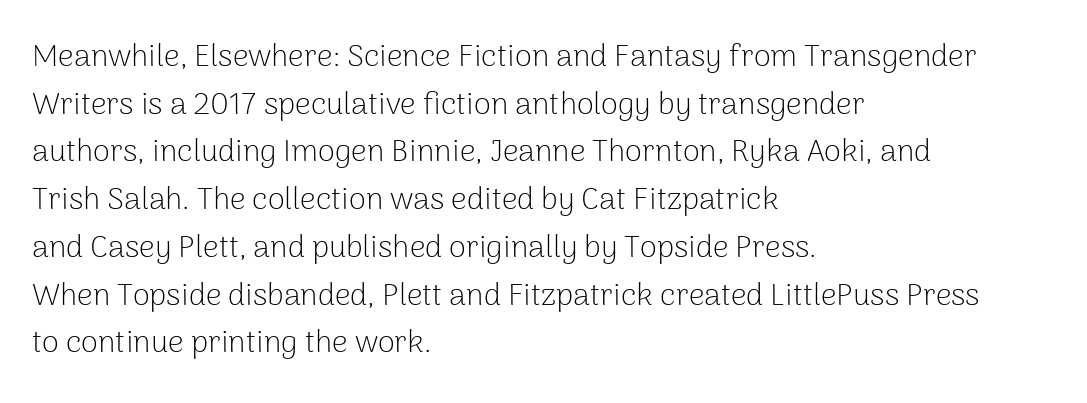
Q: Is the text bold? A: No.
Q: Is the text italic (slanted)? A: No, it is upright.
Q: Is the typeface a serif or a sans-serif typeface? A: Sans-serif.
Q: Is the text underlined? A: No.
Q: How is the paragraph aligned? A: Left-aligned.
Q: Is the spacing between letters normal or unusually wide? A: Normal.
Q: Is the spacing between lines tight, normal or loose? A: Normal.
Q: Width (condensed, normal, or wide)? A: Normal.
Q: Stroke contrast? A: Low.
Q: x-height? A: Medium.
Q: Monospaced? A: No.
